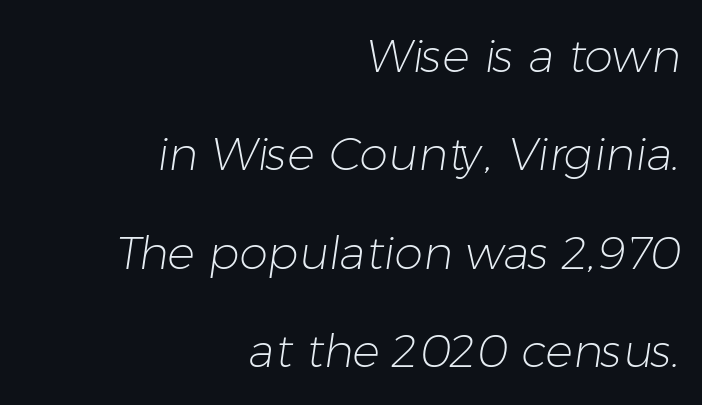
{"serif": "no", "bold": "no", "weight": "light", "width": "normal", "stroke_contrast": "low", "x_height": "medium", "monospaced": "no", "underline": "no", "align": "right", "line_spacing": "loose", "line_spacing_ratio": 2.14, "letter_spacing": "normal", "letter_spacing_em": 0.0, "glyph_px": 46}
